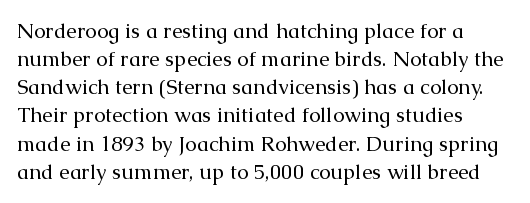
{"italic": "no", "bold": "no", "underline": "no", "align": "left", "line_spacing": "normal", "line_spacing_ratio": 1.34, "letter_spacing": "normal", "letter_spacing_em": 0.0, "glyph_px": 21}
